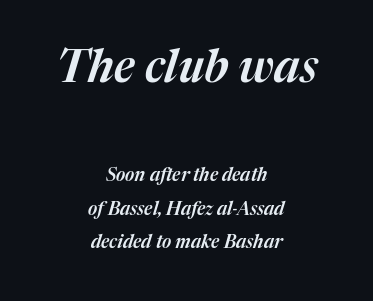
The letters are slanted; this is an italic face. Observe the ordinary spacing: letters are neighbours, not strangers. Whoever set this made the first block the dominant, larger element. The foot of each line stays bare and open. The face used here is proportionally spaced, like ordinary book or web type. Horizontal alignment here is central, giving a formal, balanced look.
